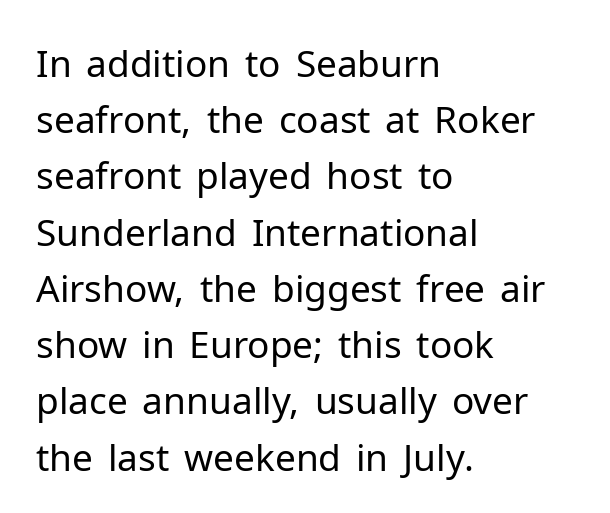
The image shows 37 px regular-weight sans-serif type, upright; set left-aligned, normal line spacing (1.52x), normal letter spacing, not underlined; low stroke contrast and a medium x-height.
